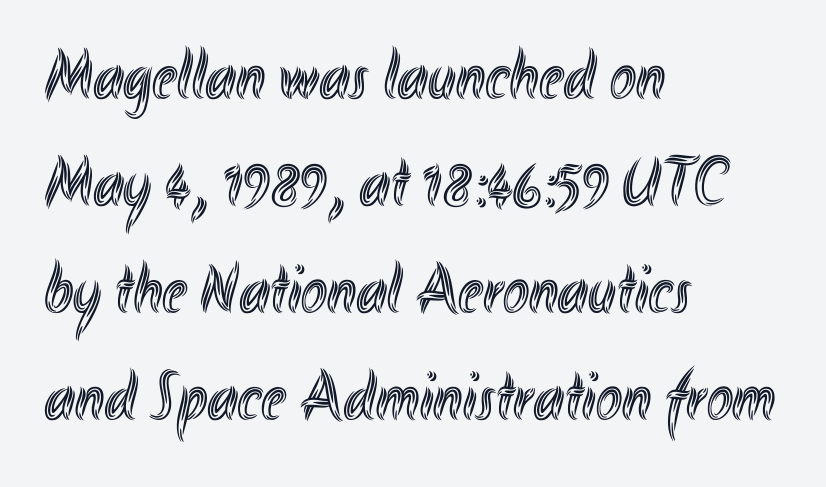
The image shows 70 px condensed type; set left-aligned, normal line spacing (1.53x), normal letter spacing, not underlined; a small x-height.
